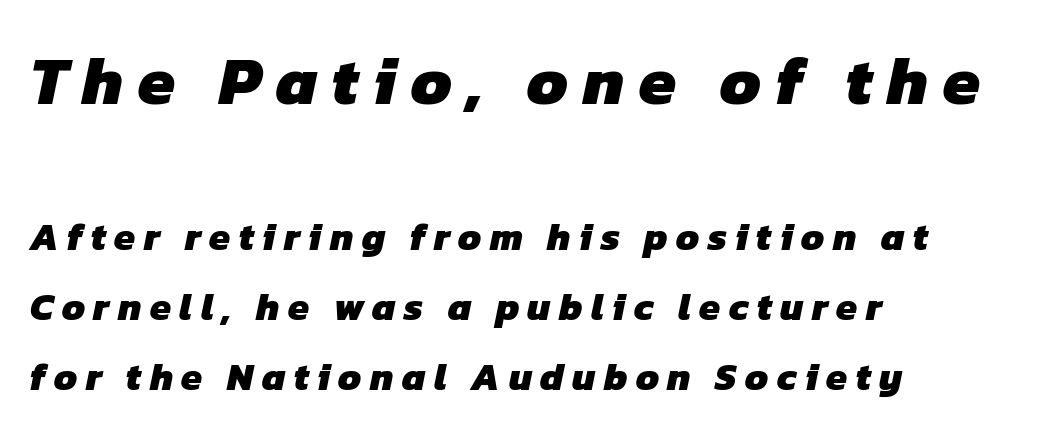
Strong, thick strokes mark this as bold type. A sans-serif font was chosen for this passage. Is the lower block the larger one? No — the upper block carries the bigger type. In CSS terms this would be text-align: left. Glance below the letters and you will spot only blank space.
